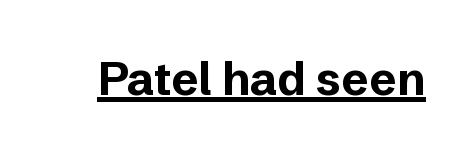
Q: Is the text bold? A: Yes.
Q: Is the text italic (slanted)? A: No, it is upright.
Q: Is the typeface a serif or a sans-serif typeface? A: Sans-serif.
Q: Is the text underlined? A: Yes.
Q: Is the spacing between letters normal or unusually wide? A: Normal.
Q: Width (condensed, normal, or wide)? A: Normal.
Q: Stroke contrast? A: Low.
Q: x-height? A: Medium.
Q: Monospaced? A: No.
